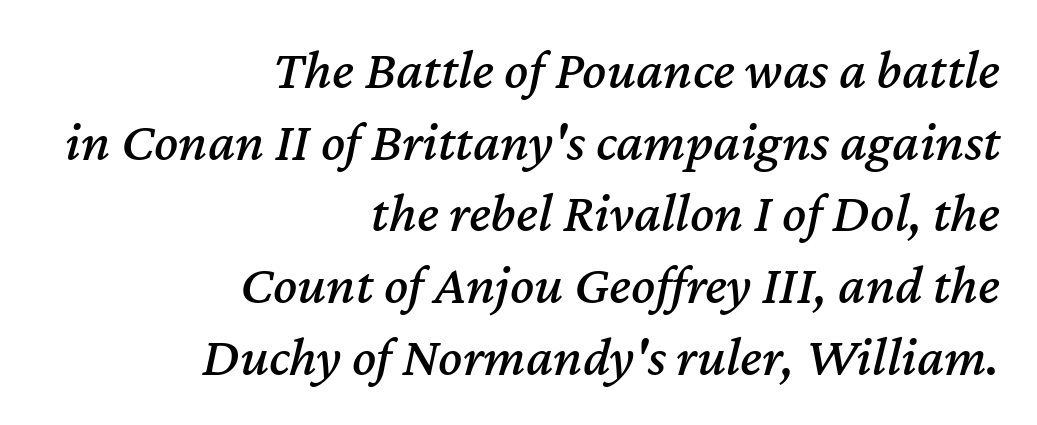
The image shows 56 px text type, italic (leaning right); set right-aligned, normal line spacing (1.28x), normal letter spacing, not underlined; medium stroke contrast and a medium x-height.
